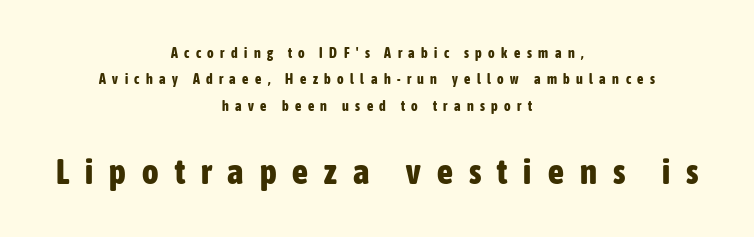
{"serif": "no", "italic": "no", "bold": "yes", "weight": "bold", "width": "condensed", "stroke_contrast": "low", "x_height": "medium", "monospaced": "no", "underline": "no", "align": "center", "line_spacing_ratio": 1.89, "letter_spacing": "wide", "letter_spacing_em": 0.46, "larger_block": "second", "size_ratio": 2.5, "glyph_px": 35}
